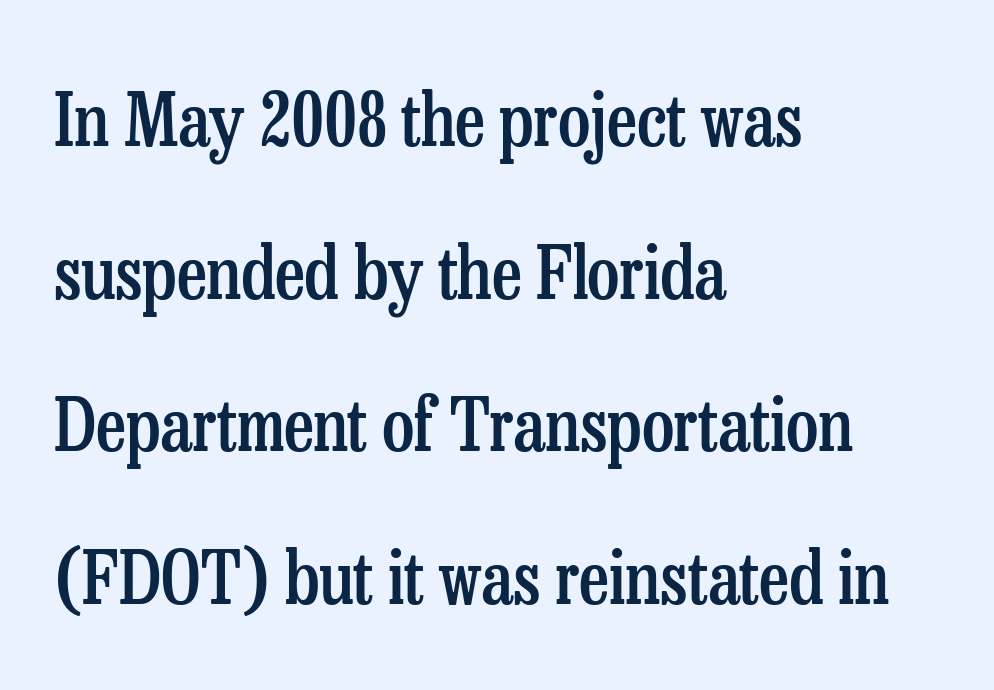
The image shows 73 px semibold, condensed serif type, upright; set left-aligned, loose line spacing (2.09x), normal letter spacing, not underlined; low stroke contrast and a medium x-height.
